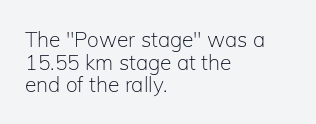
{"italic": "no", "bold": "no", "underline": "no", "align": "left", "line_spacing": "tight", "line_spacing_ratio": 1.08, "letter_spacing": "normal", "letter_spacing_em": 0.0, "glyph_px": 21}
